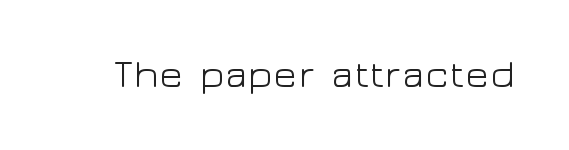
The image shows 40 px light, wide sans-serif type, upright; set normal letter spacing, not underlined; low stroke contrast and a medium x-height.
